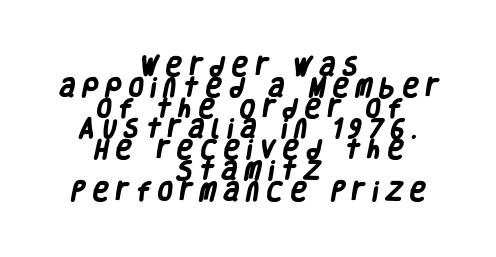
Q: Is the text bold? A: Yes.
Q: Is the text underlined? A: No.
Q: How is the paragraph aligned? A: Centered.
Q: Is the spacing between letters normal or unusually wide? A: Unusually wide.
Q: Is the spacing between lines tight, normal or loose? A: Tight.
